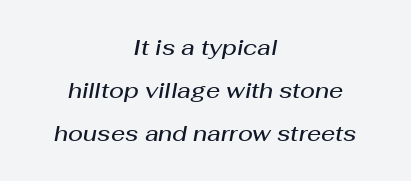
Q: Is the text bold? A: Semi-bold.
Q: Is the text italic (slanted)? A: Yes, it leans right by about 10 degrees.
Q: Is the text underlined? A: No.
Q: How is the paragraph aligned? A: Centered.
Q: Is the spacing between letters normal or unusually wide? A: Normal.
Q: Is the spacing between lines tight, normal or loose? A: Loose.
